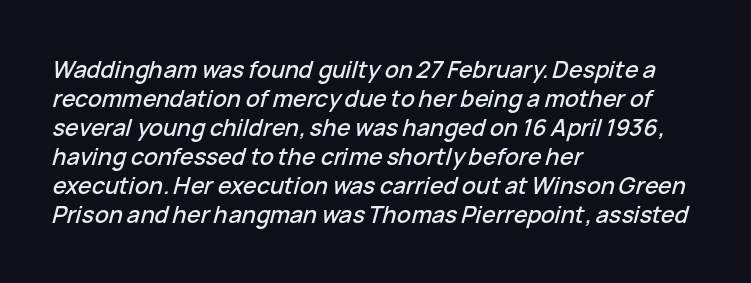
The image shows 23 px text type, italic (leaning right); set left-aligned, normal line spacing (1.26x), normal letter spacing, not underlined.
